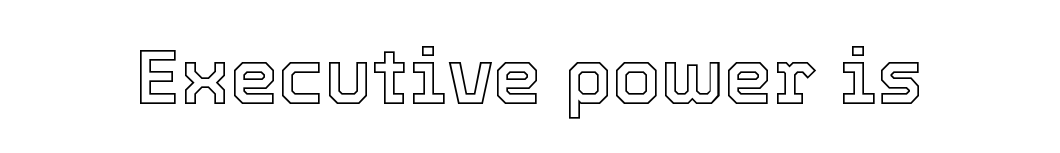
The image shows 78 px text type, upright; set normal letter spacing, not underlined; a medium x-height.
